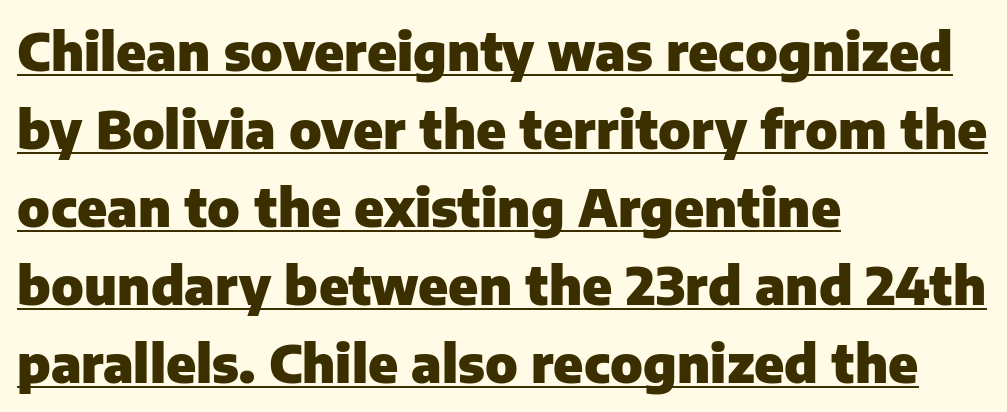
Students, note that the glyphs here touch the page at normal intervals. The specimen includes a rule beneath the text block's lines. Serif or sans? Sans — the stroke terminals are bare. This rendering uses left alignment, leaving the right contour irregular. On the weight axis this lands at bold, roughly 700. Looks like regular typesetting: each glyph gets only the width it needs.
